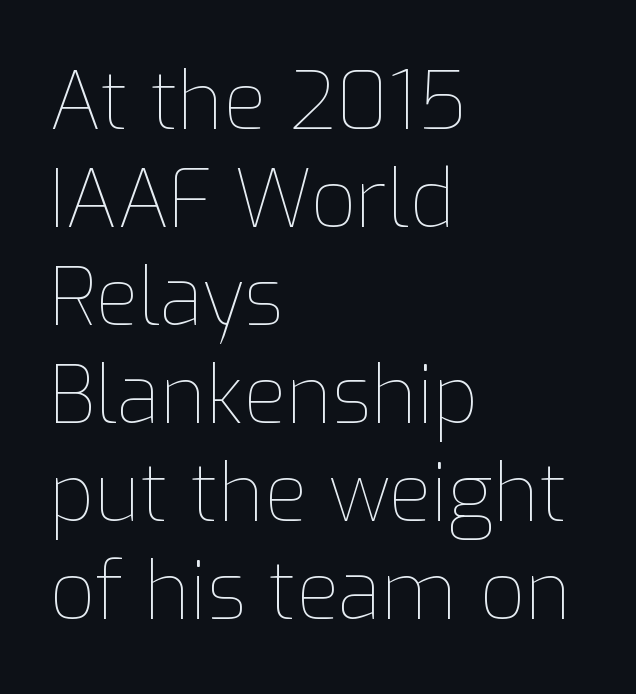
The image shows 79 px thin type, upright; set left-aligned, line spacing 1.24x, normal letter spacing, not underlined; low stroke contrast and a medium x-height.
